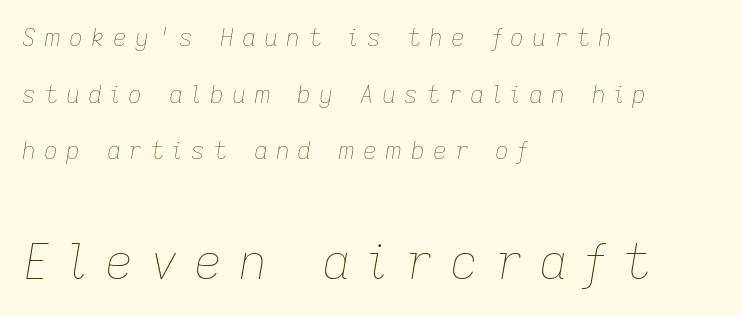
{"italic": "yes", "lean": "right", "slant_degrees": 9, "bold": "no", "weight": "thin", "width": "normal", "stroke_contrast": "low", "x_height": "medium", "monospaced": "no", "underline": "no", "align": "left", "line_spacing": "loose", "line_spacing_ratio": 2.36, "letter_spacing": "wide", "letter_spacing_em": 0.34, "larger_block": "second", "size_ratio": 2.04, "glyph_px": 49}
